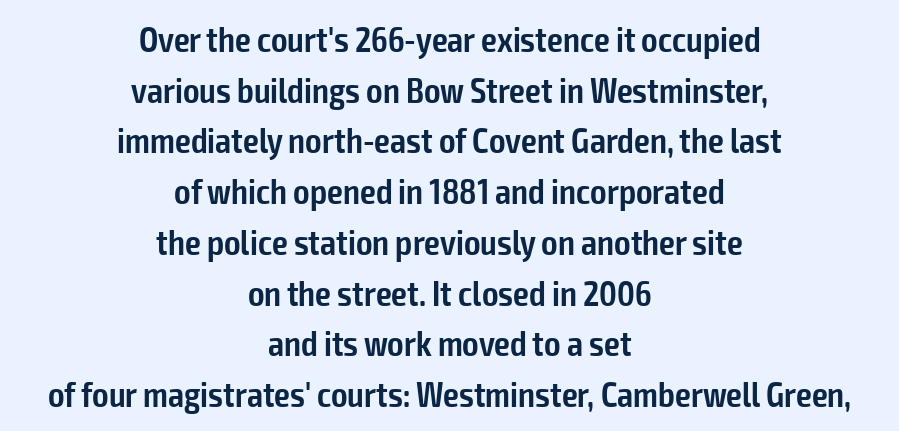
Q: Is the text bold? A: Semi-bold.
Q: Is the text italic (slanted)? A: No, it is upright.
Q: Is the typeface a serif or a sans-serif typeface? A: Sans-serif.
Q: Is the text underlined? A: No.
Q: How is the paragraph aligned? A: Centered.
Q: Is the spacing between letters normal or unusually wide? A: Normal.
Q: Is the spacing between lines tight, normal or loose? A: Normal.
Q: Width (condensed, normal, or wide)? A: Condensed.
Q: Stroke contrast? A: Low.
Q: x-height? A: Medium.
Q: Monospaced? A: No.
